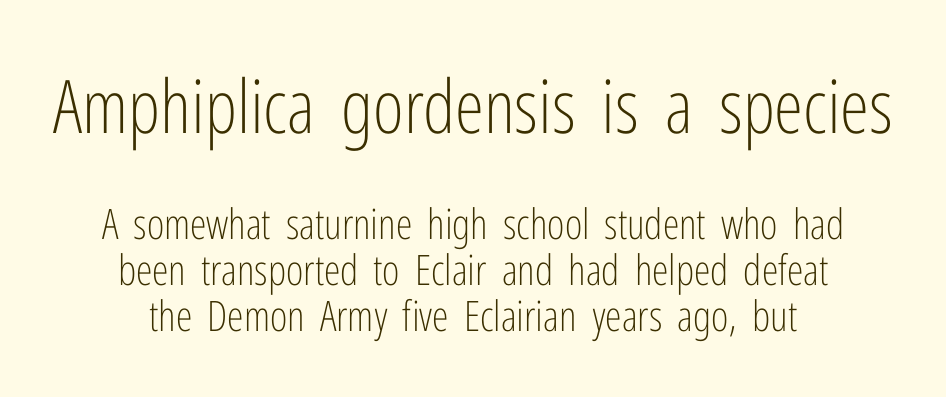
The typeface has the unassuming heft of standard copy or less. The characters display no serif detailing; their extremities are plain. Is the block centered? Yes — each line is placed symmetrically about the middle. Leading is clearly below the norm, producing a dense column. Posture: straight, roman, zero tilt.
